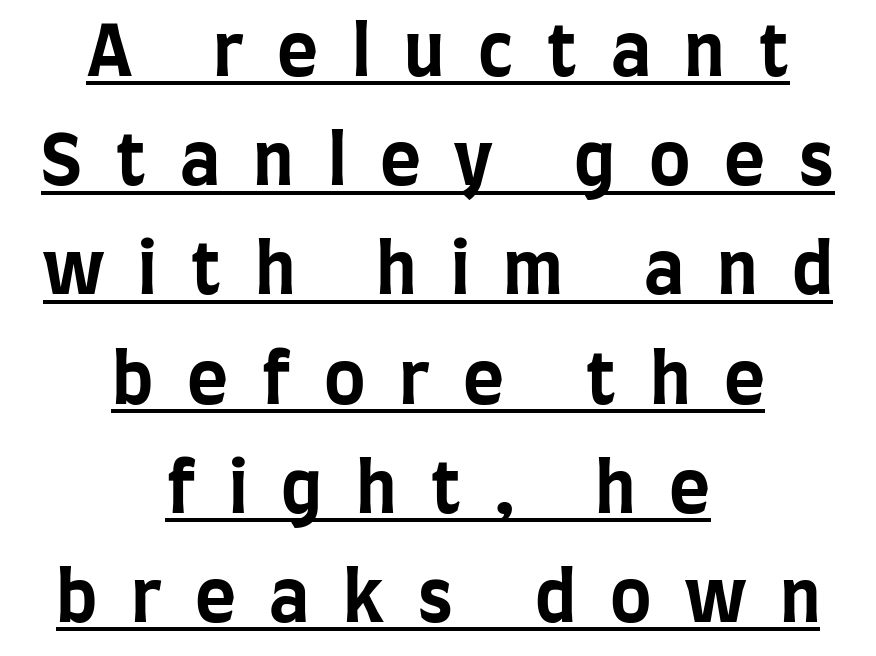
{"serif": "no", "italic": "no", "bold": "yes", "weight": "bold", "width": "condensed", "stroke_contrast": "low", "x_height": "large", "monospaced": "no", "underline": "yes", "align": "center", "line_spacing": "normal", "line_spacing_ratio": 1.56, "letter_spacing": "wide", "letter_spacing_em": 0.48, "glyph_px": 70}
